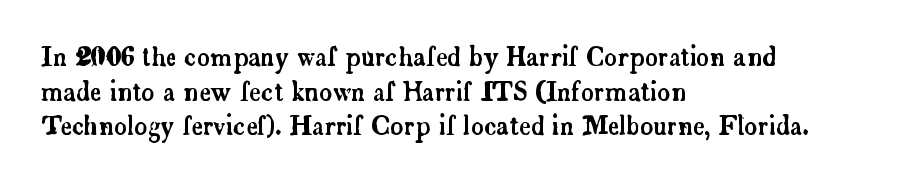
Has an underline been added? It has not. Observe the ordinary spacing: letters are neighbours, not strangers. What's the leading like? Ordinary, nothing unusual. Reading down the block, your eye returns to a fixed left position each line. Every character sits straight up, as roman type does.
